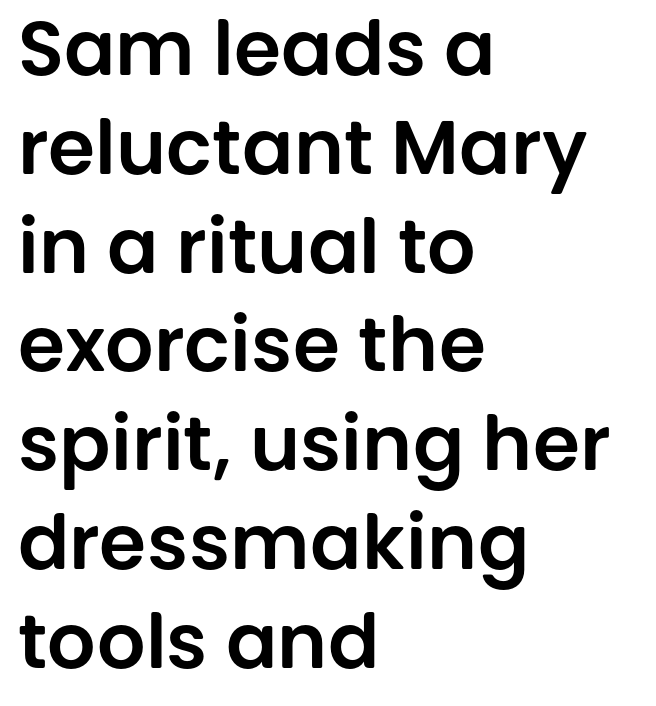
Note the varied advance widths — an 'i' is clearly narrower than an 'm'. Any mark beneath the type? The region is blank. This sample is left-justified, so line endings fall wherever the words run out. This is roman type, the default non-slanted kind.
